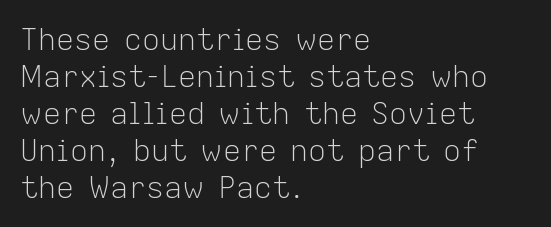
Q: Is the text bold? A: No.
Q: Is the text italic (slanted)? A: No, it is upright.
Q: Is the typeface a serif or a sans-serif typeface? A: Sans-serif.
Q: Is the text underlined? A: No.
Q: How is the paragraph aligned? A: Left-aligned.
Q: Is the spacing between letters normal or unusually wide? A: Normal.
Q: Width (condensed, normal, or wide)? A: Normal.
Q: Stroke contrast? A: Low.
Q: x-height? A: Medium.
Q: Monospaced? A: No.
